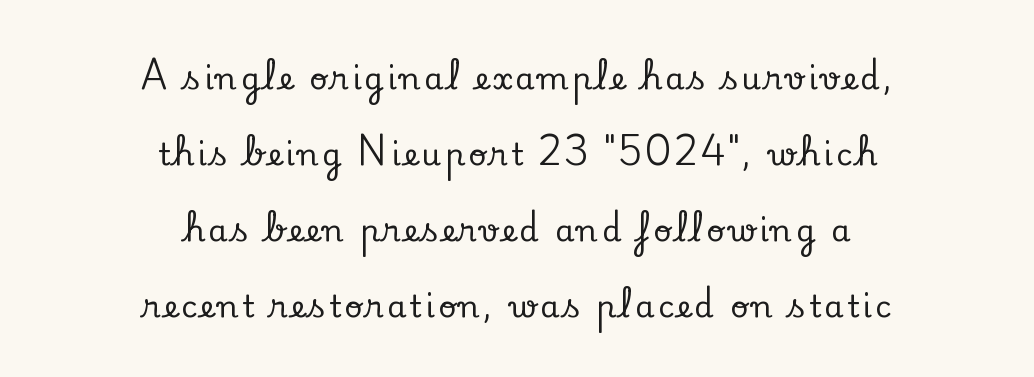
The image shows 31 px text type, upright; set centered, loose line spacing (2.45x), not underlined; low stroke contrast and a small x-height.
